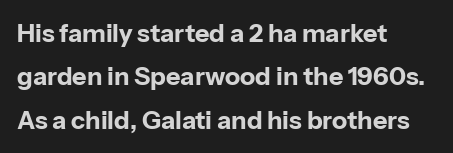
Q: Is the text bold? A: Yes.
Q: Is the text italic (slanted)? A: No, it is upright.
Q: Is the text underlined? A: No.
Q: How is the paragraph aligned? A: Left-aligned.
Q: Is the spacing between letters normal or unusually wide? A: Normal.
